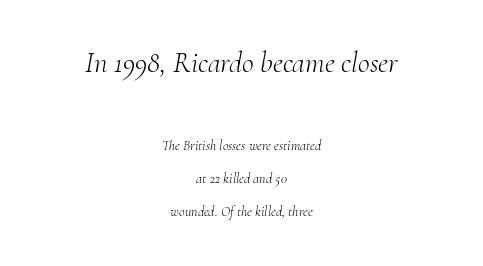
Nobody touched the tracking dial on this one. Letters have the restrained weight of plain body copy at most. Look at the glyph heights: the upper group is clearly the bigger setting. The compositor balanced each line on the midline. The text carries the slant typical of an italic or oblique font.
